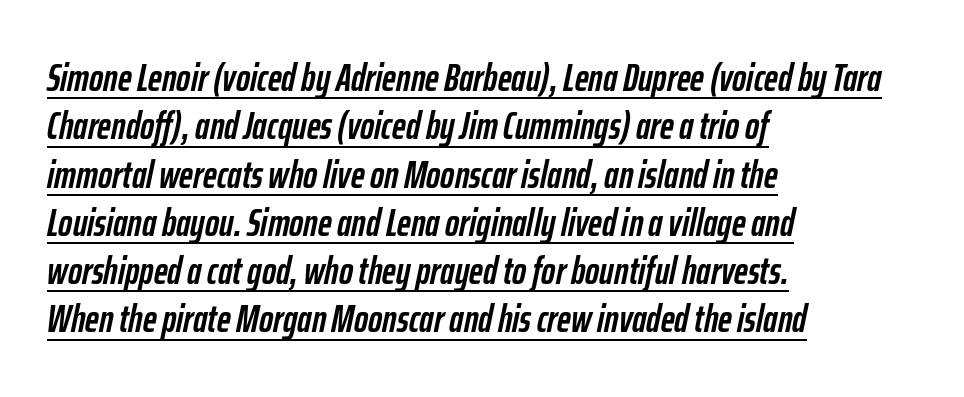
{"italic": "yes", "lean": "right", "slant_degrees": 12, "bold": "yes", "weight": "semibold", "width": "condensed", "stroke_contrast": "low", "x_height": "medium", "monospaced": "no", "underline": "yes", "align": "left", "line_spacing": "normal", "line_spacing_ratio": 1.27, "letter_spacing": "normal", "letter_spacing_em": 0.0, "glyph_px": 38}
